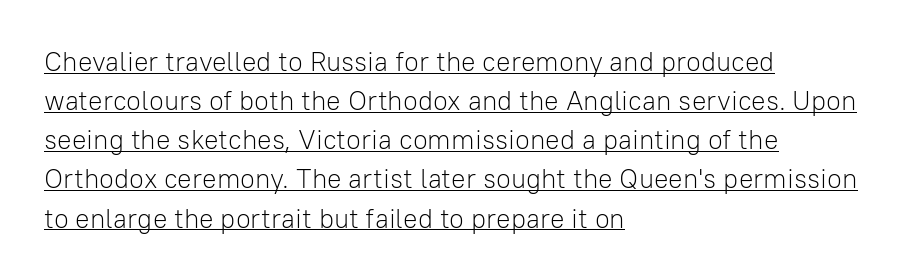
{"italic": "no", "bold": "no", "underline": "yes", "align": "left", "line_spacing": "normal", "line_spacing_ratio": 1.45, "letter_spacing": "normal", "letter_spacing_em": 0.0, "glyph_px": 27}
